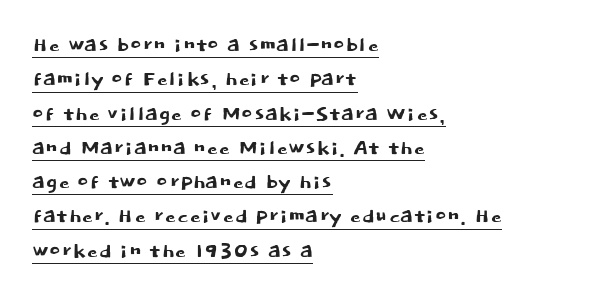
Casual observation: everything's shoved over to the left. A typesetter would call this zero additional tracking. Every stem runs plumb, perpendicular to the baseline. Compared with undecorated copy, this sample adds a rule below the words. Each new line begins a customary step beneath the previous one.
